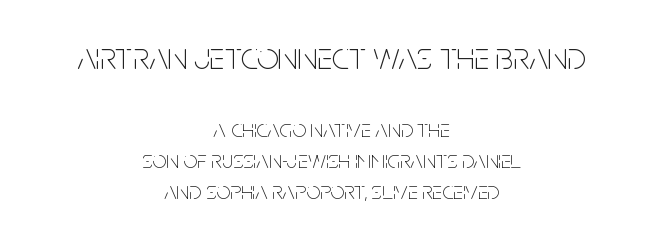
The image shows 38 px thin, condensed sans-serif type, upright; set centered, line spacing 1.24x, normal letter spacing, not underlined; the first (top) block is 1.52x larger; low stroke contrast and a large x-height.
